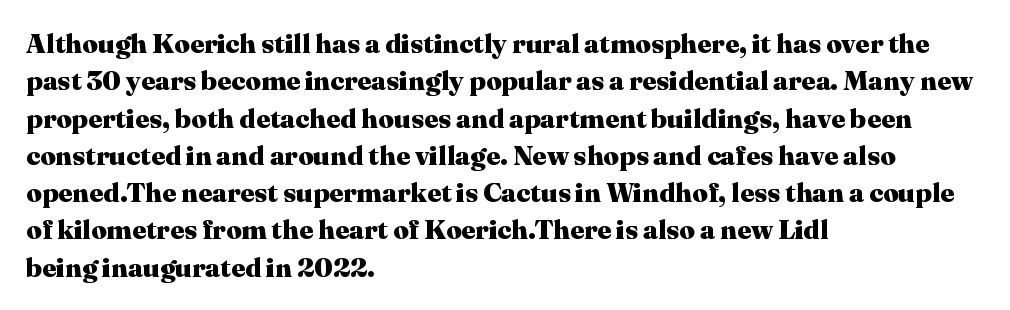
It's the straight-up-and-down kind of type. The lines are quadded left. Letter spacing: default. Rule under the text: the space is simply empty. The space between consecutive lines is moderate. Notice how thick the strokes are: this is what a full bold looks like.
